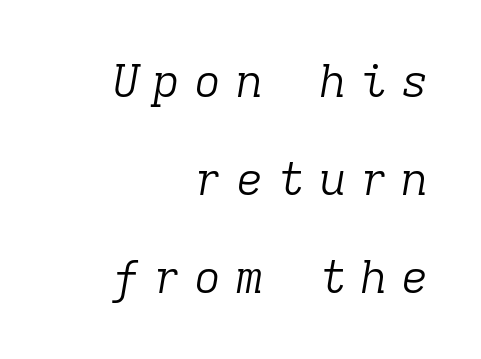
Q: Is the text bold? A: No.
Q: Is the text italic (slanted)? A: Yes, it leans right by about 9 degrees.
Q: Is the typeface a serif or a sans-serif typeface? A: Serif.
Q: Is the text underlined? A: No.
Q: How is the paragraph aligned? A: Right-aligned.
Q: Is the spacing between letters normal or unusually wide? A: Unusually wide.
Q: Is the spacing between lines tight, normal or loose? A: Loose.
Q: Width (condensed, normal, or wide)? A: Normal.
Q: Stroke contrast? A: Low.
Q: x-height? A: Medium.
Q: Monospaced? A: Yes.
